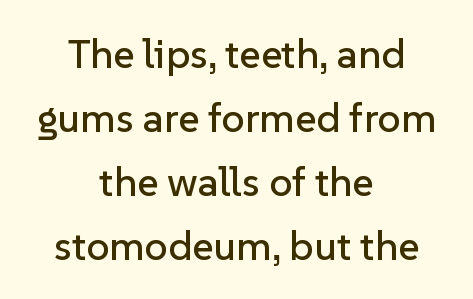
This sample is center-justified, so both line endings float freely. Line spacing here is normal. No extra tracking has been applied to these lines. Designer's note — italics off, roman on.
